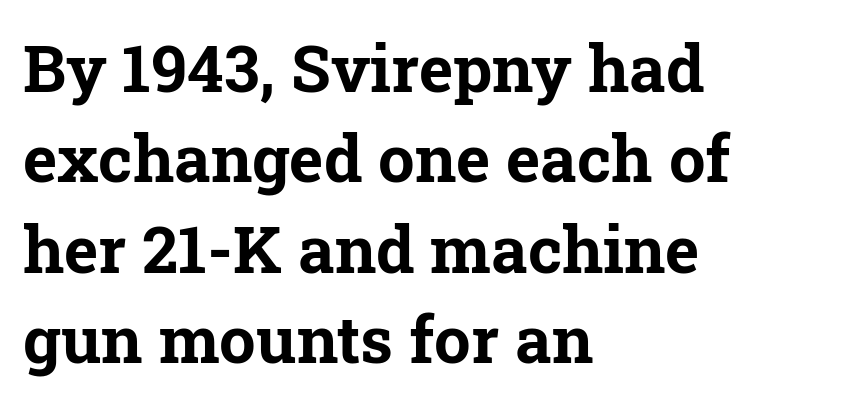
Q: Is the text bold? A: Yes.
Q: Is the text italic (slanted)? A: No, it is upright.
Q: Is the typeface a serif or a sans-serif typeface? A: Serif.
Q: Is the text underlined? A: No.
Q: How is the paragraph aligned? A: Left-aligned.
Q: Is the spacing between letters normal or unusually wide? A: Normal.
Q: Is the spacing between lines tight, normal or loose? A: Normal.
Q: Width (condensed, normal, or wide)? A: Normal.
Q: Stroke contrast? A: Low.
Q: x-height? A: Medium.
Q: Monospaced? A: No.
